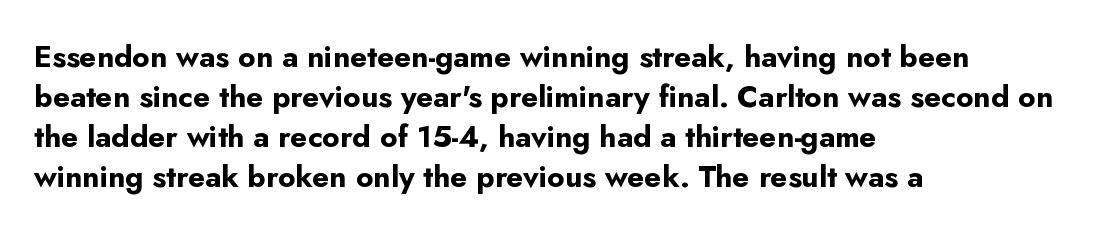
The image shows 30 px bold sans-serif type, upright; set left-aligned, normal line spacing (1.33x), normal letter spacing, not underlined; low stroke contrast and a small x-height.
